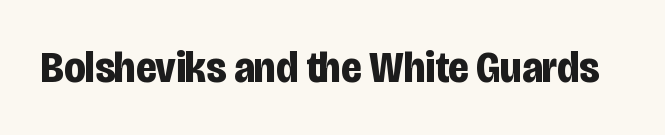
{"serif": "no", "italic": "no", "bold": "yes", "weight": "bold", "width": "condensed", "stroke_contrast": "low", "x_height": "large", "monospaced": "no", "underline": "no", "letter_spacing": "normal", "letter_spacing_em": 0.0, "glyph_px": 44}
